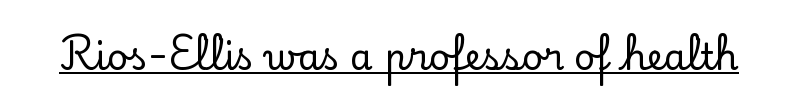
The image shows 36 px serif type, upright; set normal letter spacing, underlined; low stroke contrast and a small x-height.
